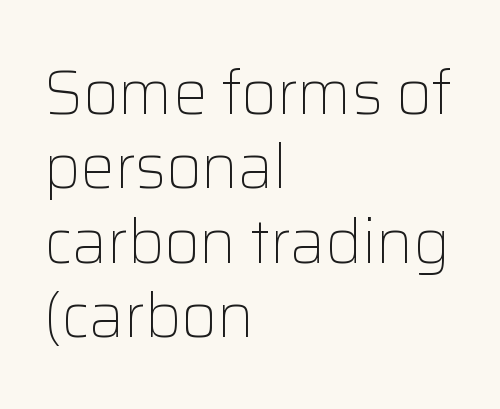
The type sits square on the baseline with zero lean. Character widths vary here, with narrow letters taking less room than wide ones. Descenders are the only things crossing below the line. Look at the bottom of the vertical strokes: they stop flat, with no serifs. The strokes carry an ordinary text weight at most.
